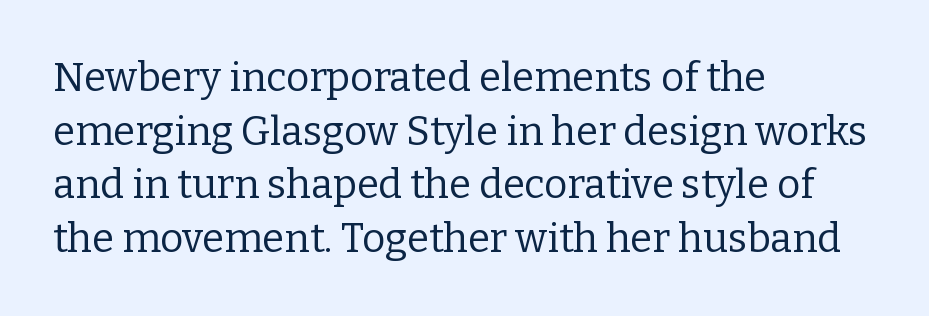
Q: Is the text bold? A: No.
Q: Is the text italic (slanted)? A: No, it is upright.
Q: Is the typeface a serif or a sans-serif typeface? A: Serif.
Q: Is the text underlined? A: No.
Q: How is the paragraph aligned? A: Left-aligned.
Q: Is the spacing between letters normal or unusually wide? A: Normal.
Q: Is the spacing between lines tight, normal or loose? A: Normal.
Q: Width (condensed, normal, or wide)? A: Normal.
Q: Stroke contrast? A: Low.
Q: x-height? A: Medium.
Q: Monospaced? A: No.
